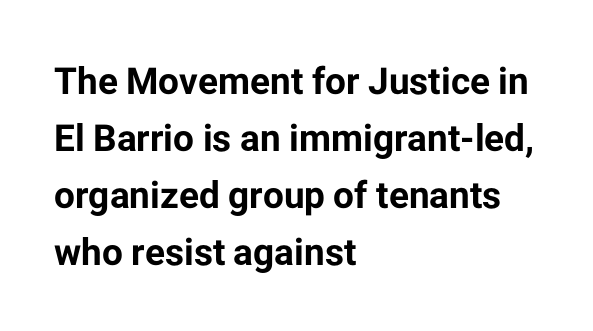
The image shows 37 px bold sans-serif type, upright; set left-aligned, normal line spacing (1.54x), normal letter spacing, not underlined; low stroke contrast and a medium x-height.
